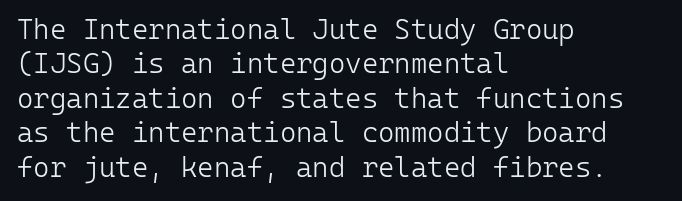
The image shows 28 px light sans-serif type, upright, monospaced; set left-aligned, line spacing 1.23x, normal letter spacing, not underlined; low stroke contrast and a medium x-height.
